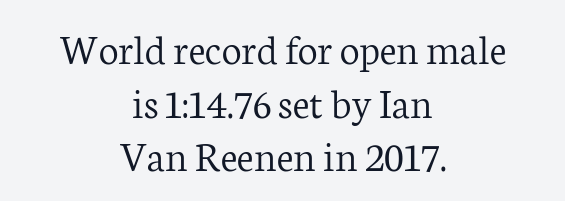
The image shows 44 px light serif type, upright; set centered, line spacing 1.22x, normal letter spacing, not underlined; low stroke contrast and a medium x-height.
